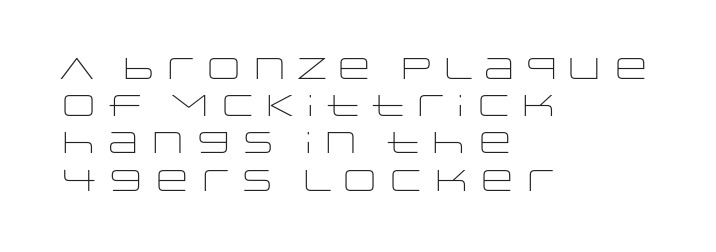
{"serif": "no", "italic": "no", "bold": "no", "weight": "light", "width": "wide", "stroke_contrast": "low", "x_height": "large", "monospaced": "no", "underline": "no", "align": "left", "line_spacing_ratio": 1.24, "letter_spacing": "normal", "letter_spacing_em": 0.0, "glyph_px": 30}
